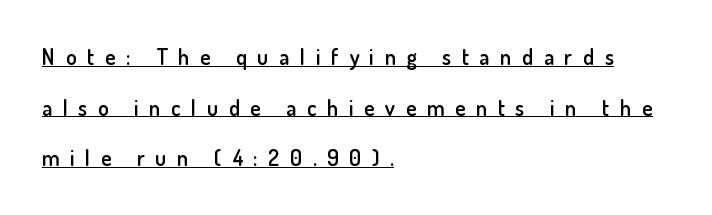
Q: Is the text bold? A: Semi-bold.
Q: Is the text italic (slanted)? A: No, it is upright.
Q: Is the text underlined? A: Yes.
Q: How is the paragraph aligned? A: Left-aligned.
Q: Is the spacing between letters normal or unusually wide? A: Unusually wide.
Q: Is the spacing between lines tight, normal or loose? A: Loose.
